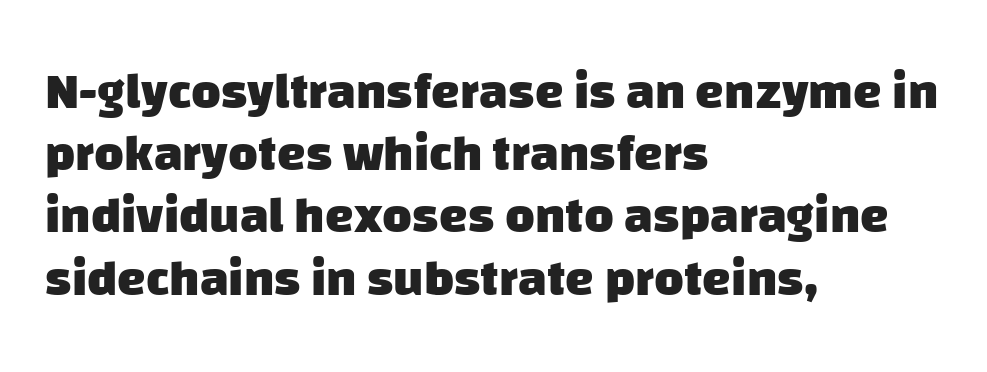
Here the designer chose a conventional face with non-uniform glyph widths. Nobody drew a line under any word here. Observe the ordinary spacing: letters are neighbours, not strangers. This rendering uses left alignment, leaving the right contour irregular. Stroke terminals: plain, sans-serif. You'd pick this weight for a headline — it's a proper bold.
